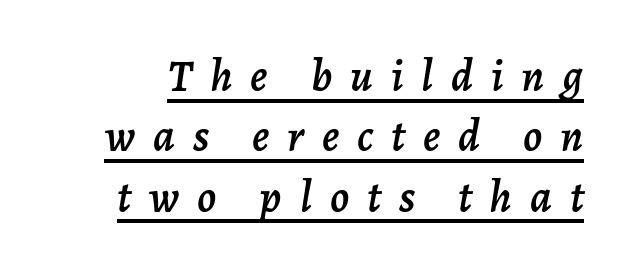
{"italic": "yes", "lean": "right", "slant_degrees": 7, "width": "normal", "stroke_contrast": "low", "x_height": "medium", "monospaced": "no", "underline": "yes", "line_spacing": "normal", "line_spacing_ratio": 1.34, "letter_spacing": "wide", "letter_spacing_em": 0.4, "glyph_px": 45}
